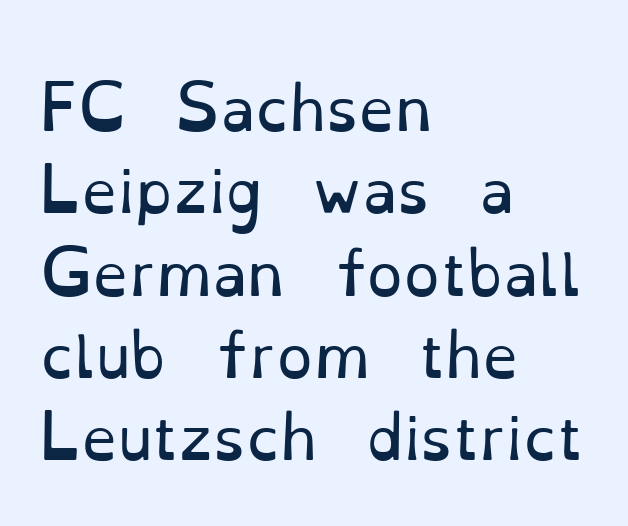
{"serif": "yes", "italic": "no", "bold": "no", "weight": "regular", "width": "normal", "stroke_contrast": "low", "x_height": "small", "monospaced": "no", "underline": "no", "align": "left", "line_spacing": "normal", "line_spacing_ratio": 1.42, "letter_spacing": "normal", "letter_spacing_em": 0.0, "glyph_px": 58}
